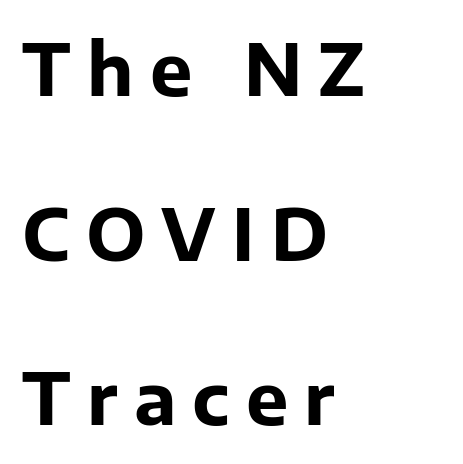
{"serif": "no", "italic": "no", "bold": "yes", "weight": "bold", "width": "normal", "stroke_contrast": "low", "x_height": "medium", "monospaced": "no", "underline": "no", "align": "left", "line_spacing": "loose", "line_spacing_ratio": 2.32, "letter_spacing": "wide", "letter_spacing_em": 0.23, "glyph_px": 71}
